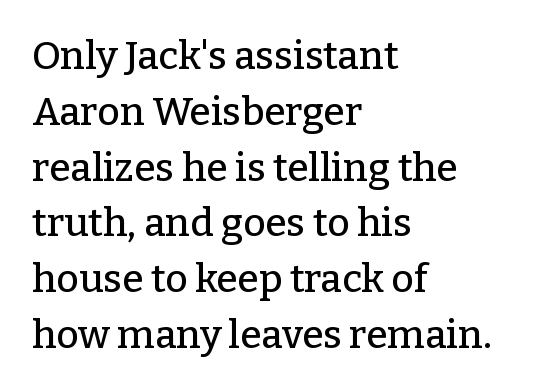
Q: Is the text italic (slanted)? A: No, it is upright.
Q: Is the typeface a serif or a sans-serif typeface? A: Serif.
Q: Is the text underlined? A: No.
Q: How is the paragraph aligned? A: Left-aligned.
Q: Is the spacing between letters normal or unusually wide? A: Normal.
Q: Is the spacing between lines tight, normal or loose? A: Normal.
Q: Width (condensed, normal, or wide)? A: Normal.
Q: Stroke contrast? A: Low.
Q: x-height? A: Medium.
Q: Monospaced? A: No.
